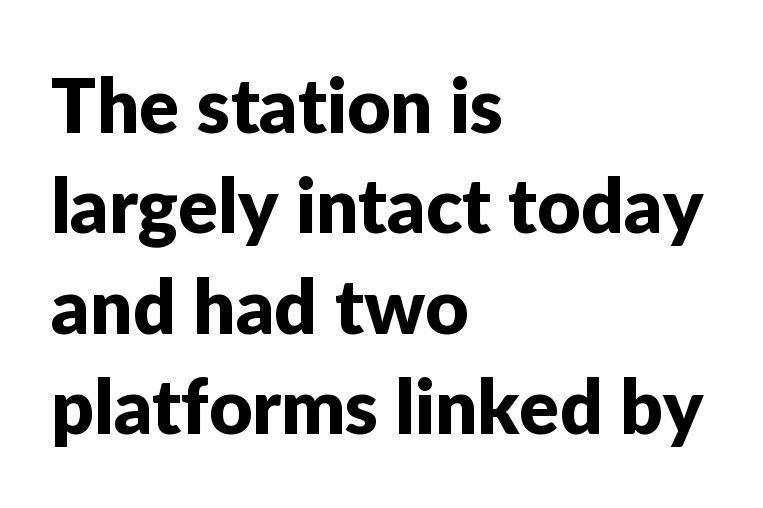
Each letter keeps its own natural width here, so spacing adapts to shape. The leading is moderate, giving the passage an even texture. Bare-footed words on every line. The font family rendered here belongs to the sans-serif group. Nothing unusual about the tracking: characters are spaced as the font intends. Italic: no, the glyphs are upright roman.
